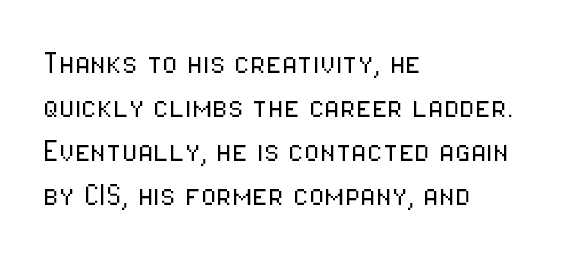
The face used here is proportionally spaced, like ordinary book or web type. The passage shown is not bold in any degree. The face used here is rendered with its standard letterfit. Descender tails drop into unmarked territory.
